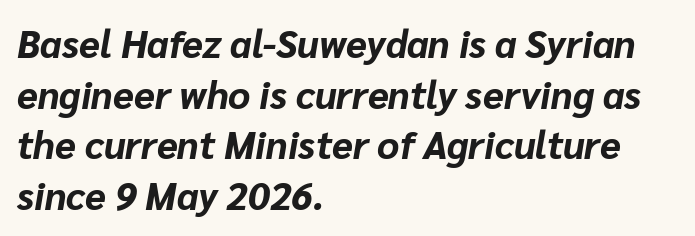
Q: Is the text bold? A: Yes.
Q: Is the text italic (slanted)? A: Yes, it leans right by about 10 degrees.
Q: Is the text underlined? A: No.
Q: How is the paragraph aligned? A: Left-aligned.
Q: Is the spacing between letters normal or unusually wide? A: Normal.
Q: Is the spacing between lines tight, normal or loose? A: Normal.
Q: Width (condensed, normal, or wide)? A: Normal.
Q: Stroke contrast? A: Low.
Q: x-height? A: Medium.
Q: Monospaced? A: No.
